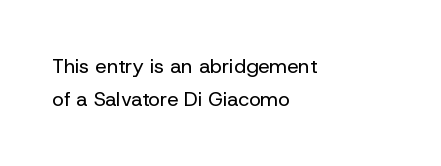
Tracking value appears to be zero — textbook default spacing. Compared with a centered layout, this one pins lines to the left instead. Compared with a typical body face, this is equally light or lighter still. Quick note: not italic, upright. These lines sit exactly where default settings would place them. Has an underline been added? It has not.
